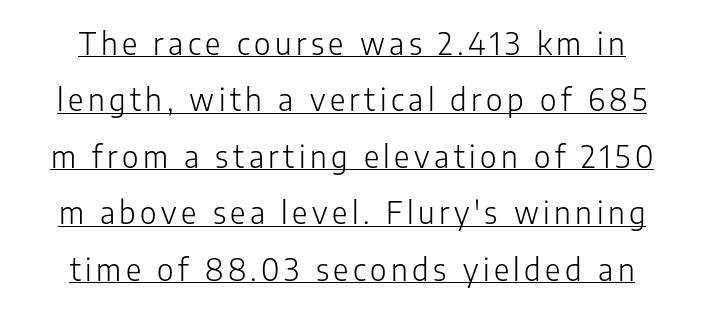
The image shows 30 px light sans-serif type, upright; set line spacing 1.88x, underlined; low stroke contrast and a medium x-height.
